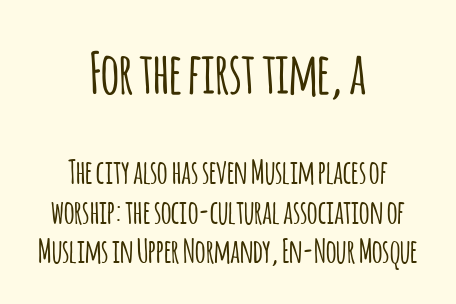
{"serif": "no", "italic": "no", "width": "condensed", "stroke_contrast": "low", "x_height": "large", "monospaced": "no", "underline": "no", "align": "center", "line_spacing_ratio": 1.2, "letter_spacing": "normal", "letter_spacing_em": 0.0, "larger_block": "first", "size_ratio": 1.73, "glyph_px": 57}
